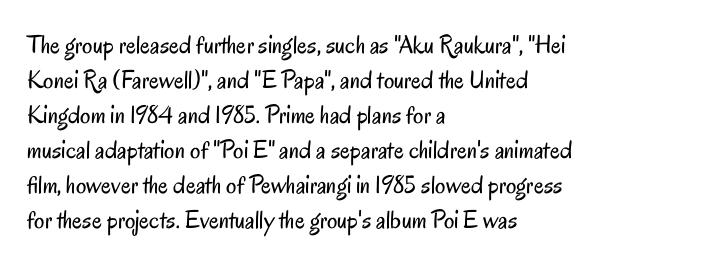
Q: Is the text bold? A: No.
Q: Is the text italic (slanted)? A: No, it is upright.
Q: Is the text underlined? A: No.
Q: How is the paragraph aligned? A: Left-aligned.
Q: Is the spacing between letters normal or unusually wide? A: Normal.
Q: Is the spacing between lines tight, normal or loose? A: Normal.
